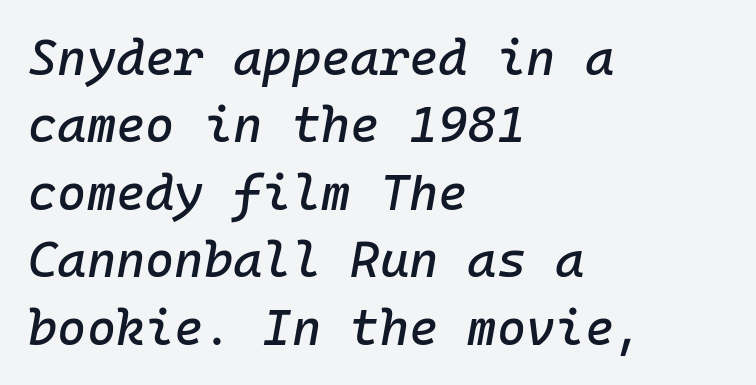
{"italic": "yes", "lean": "right", "slant_degrees": 10, "width": "normal", "stroke_contrast": "low", "x_height": "medium", "monospaced": "yes", "underline": "no", "align": "left", "line_spacing": "normal", "line_spacing_ratio": 1.35, "letter_spacing": "normal", "letter_spacing_em": 0.0, "glyph_px": 50}
